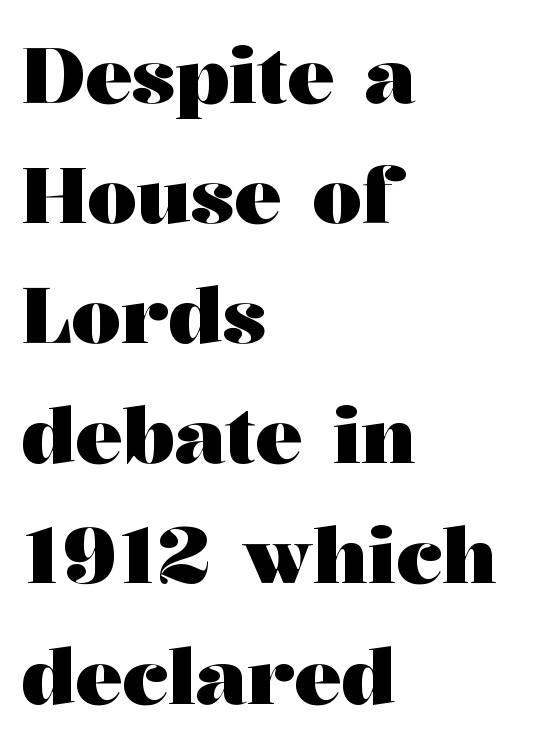
Beneath every word, the page is bare. Emphasis by weight is at full strength: bold. Evenly set lines give the paragraph a standard silhouette. The horizontal fit of the characters is conventional and even. Small tapered or slab feet sit at the stroke ends, so this counts as serif. Line beginnings align vertically; line endings do not.
